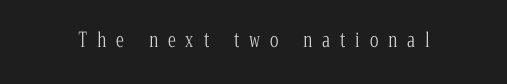
The rendering inserts visible extra space after every character. Beneath every word, the page is bare. The letters look calm and open, with moderate or lighter stems. Italic? Not at all — the glyphs are vertical.
